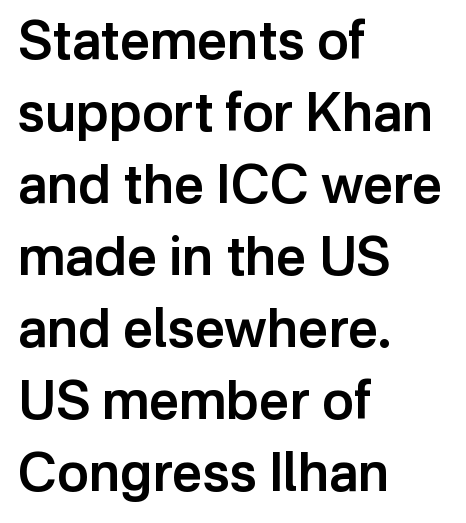
Q: Is the text bold? A: Semi-bold.
Q: Is the text italic (slanted)? A: No, it is upright.
Q: Is the typeface a serif or a sans-serif typeface? A: Sans-serif.
Q: Is the text underlined? A: No.
Q: How is the paragraph aligned? A: Left-aligned.
Q: Is the spacing between letters normal or unusually wide? A: Normal.
Q: Is the spacing between lines tight, normal or loose? A: Normal.
Q: Width (condensed, normal, or wide)? A: Normal.
Q: Stroke contrast? A: Low.
Q: x-height? A: Medium.
Q: Monospaced? A: No.
